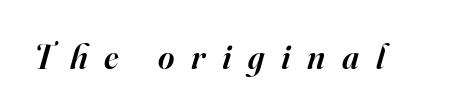
The font is running at a semibold setting, under full bold. Inter-character spacing is expanded well beyond the font's built-in metrics. Compared with ordinary roman type, these characters are visibly tilted. Does the type have serifs? Yes, each stem ends in a small foot. The specimen omits any rule beneath the text block's lines. Is this a fixed-width face? No — the glyphs have proportional, varying widths.
